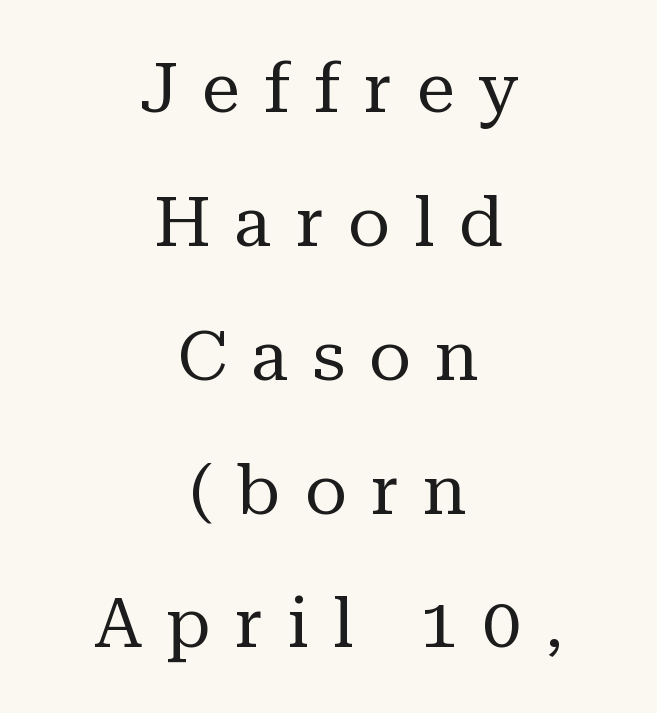
{"serif": "yes", "italic": "no", "bold": "no", "weight": "regular", "width": "normal", "stroke_contrast": "medium", "x_height": "medium", "monospaced": "no", "underline": "no", "align": "center", "line_spacing": "loose", "line_spacing_ratio": 1.94, "letter_spacing": "wide", "letter_spacing_em": 0.35, "glyph_px": 69}
